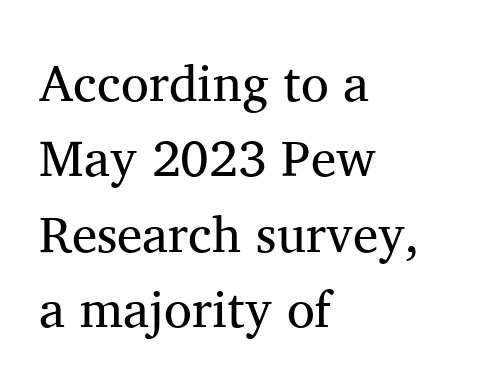
Q: Is the text bold? A: No.
Q: Is the text italic (slanted)? A: No, it is upright.
Q: Is the typeface a serif or a sans-serif typeface? A: Serif.
Q: Is the text underlined? A: No.
Q: How is the paragraph aligned? A: Left-aligned.
Q: Is the spacing between letters normal or unusually wide? A: Normal.
Q: Is the spacing between lines tight, normal or loose? A: Normal.
Q: Width (condensed, normal, or wide)? A: Normal.
Q: Stroke contrast? A: Medium.
Q: x-height? A: Medium.
Q: Monospaced? A: No.
